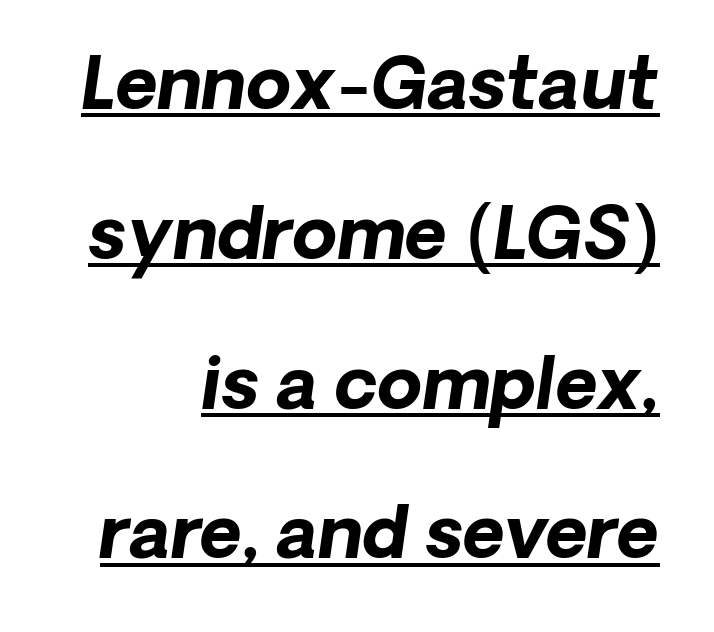
{"italic": "yes", "lean": "right", "slant_degrees": 8, "bold": "yes", "weight": "bold", "width": "normal", "stroke_contrast": "low", "x_height": "medium", "monospaced": "no", "underline": "yes", "align": "right", "line_spacing": "loose", "line_spacing_ratio": 2.08, "letter_spacing": "normal", "letter_spacing_em": 0.0, "glyph_px": 72}
